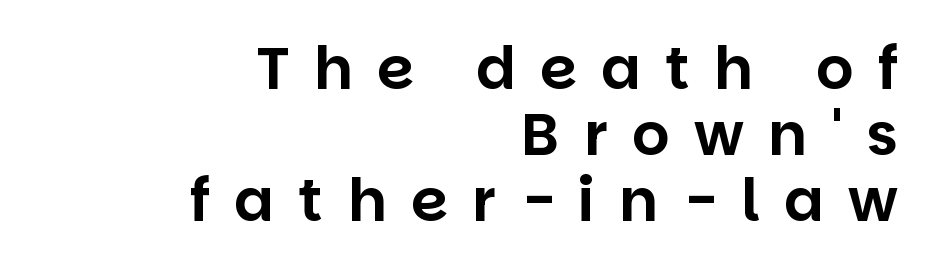
Q: Is the text italic (slanted)? A: No, it is upright.
Q: Is the typeface a serif or a sans-serif typeface? A: Sans-serif.
Q: Is the text underlined? A: No.
Q: How is the paragraph aligned? A: Right-aligned.
Q: Is the spacing between letters normal or unusually wide? A: Unusually wide.
Q: Is the spacing between lines tight, normal or loose? A: Tight.
Q: Width (condensed, normal, or wide)? A: Normal.
Q: Stroke contrast? A: Low.
Q: x-height? A: Large.
Q: Monospaced? A: No.
